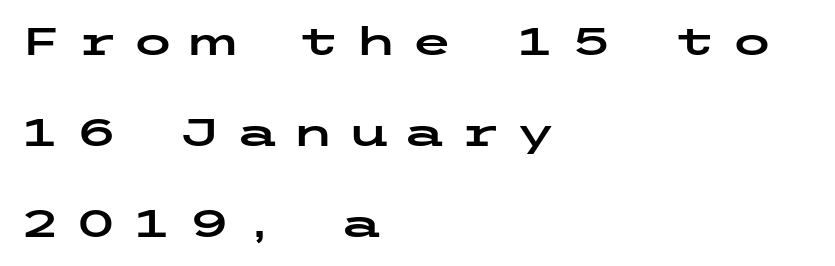
Q: Is the text italic (slanted)? A: No, it is upright.
Q: Is the typeface a serif or a sans-serif typeface? A: Sans-serif.
Q: Is the text underlined? A: No.
Q: How is the paragraph aligned? A: Left-aligned.
Q: Is the spacing between letters normal or unusually wide? A: Unusually wide.
Q: Is the spacing between lines tight, normal or loose? A: Loose.
Q: Width (condensed, normal, or wide)? A: Wide.
Q: Stroke contrast? A: Low.
Q: x-height? A: Medium.
